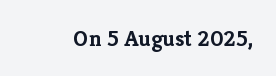
The image shows 23 px bold type, upright; set normal letter spacing, not underlined.
